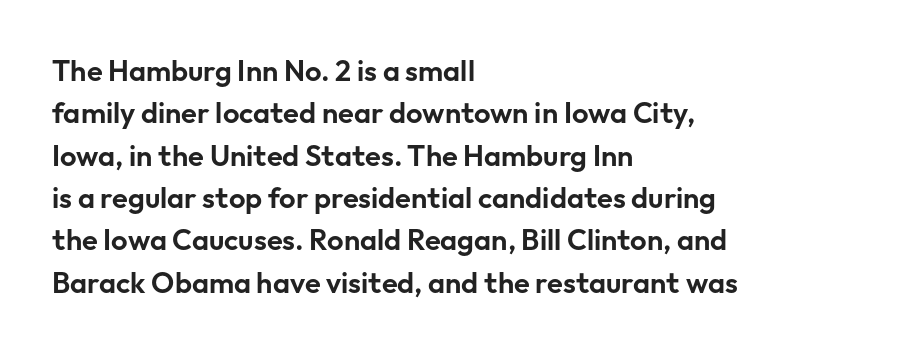
Q: Is the text italic (slanted)? A: No, it is upright.
Q: Is the typeface a serif or a sans-serif typeface? A: Sans-serif.
Q: Is the text underlined? A: No.
Q: How is the paragraph aligned? A: Left-aligned.
Q: Is the spacing between letters normal or unusually wide? A: Normal.
Q: Is the spacing between lines tight, normal or loose? A: Normal.
Q: Width (condensed, normal, or wide)? A: Normal.
Q: Stroke contrast? A: Low.
Q: x-height? A: Medium.
Q: Monospaced? A: No.
